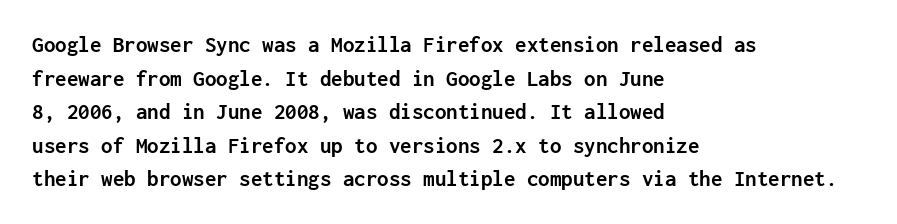
{"italic": "no", "bold": "yes", "underline": "no", "align": "left", "line_spacing": "normal", "line_spacing_ratio": 1.46, "letter_spacing": "normal", "letter_spacing_em": 0.0, "glyph_px": 23}
